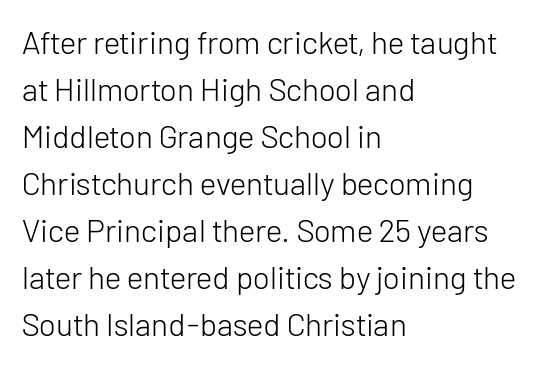
{"serif": "no", "italic": "no", "bold": "no", "weight": "light", "width": "normal", "stroke_contrast": "low", "x_height": "medium", "monospaced": "no", "underline": "no", "align": "left", "line_spacing": "normal", "line_spacing_ratio": 1.47, "letter_spacing": "normal", "letter_spacing_em": 0.0, "glyph_px": 32}
